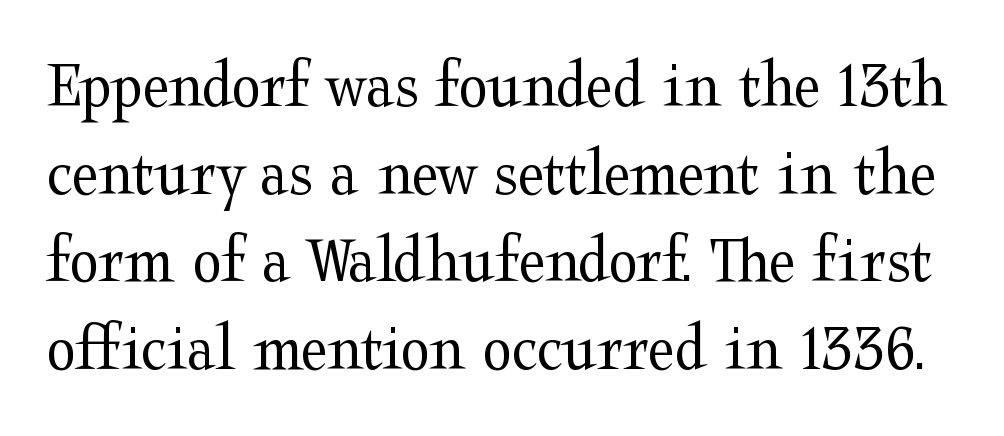
The foot of each line stays bare and open. Each new line begins a customary step beneath the previous one. Is there any slant? The stems are plumb. Weight class: somewhere from thin through regular. Do the characters align in a grid? No, the font is proportional. How are the letters spaced? Ordinarily, with no added tracking.
